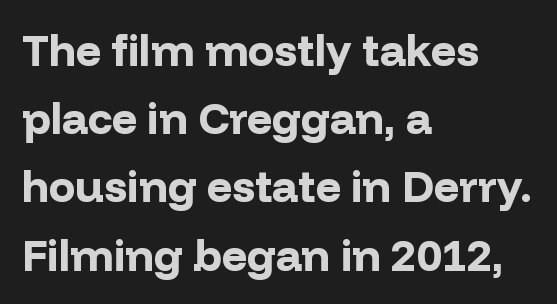
Students, observe: this is what conventionally led text looks like. Horizontal alignment here is leftward, the default for most running prose. The space beneath each line is pristine and unruled. Here the designer chose a conventional face with non-uniform glyph widths. When letters stand straight like this, we call the style roman or upright. You'd pick this weight for a headline — it's a proper bold.
